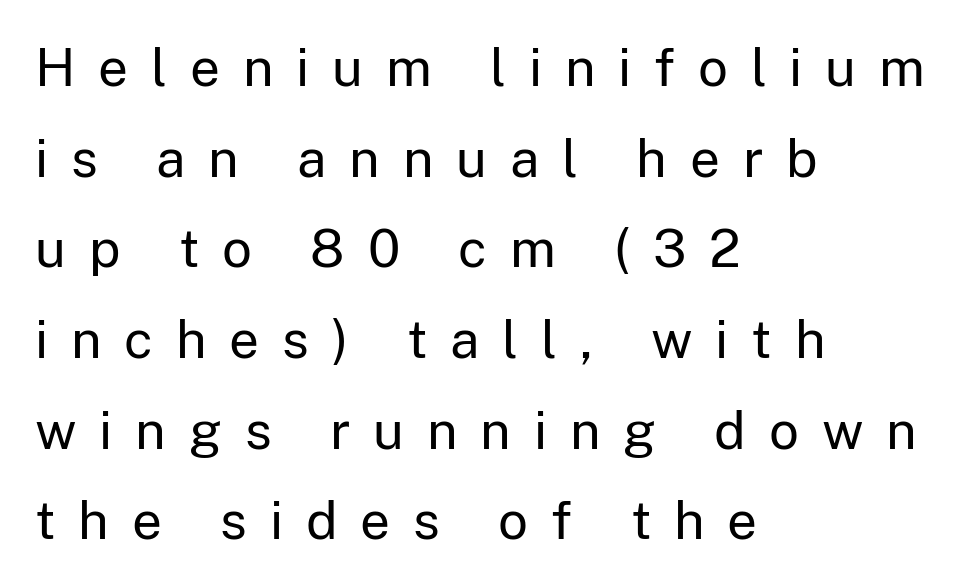
The image shows 53 px regular-weight sans-serif type, upright; set left-aligned, line spacing 1.71x, unusually wide letter spacing (+0.43 em), not underlined; low stroke contrast and a medium x-height.
